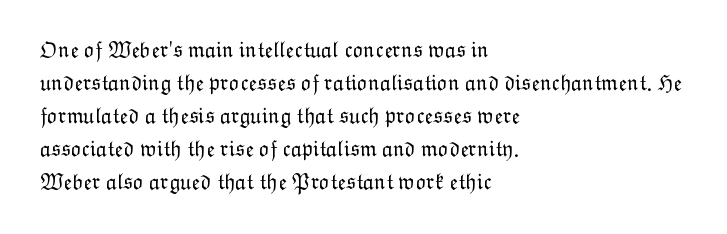
{"italic": "no", "bold": "no", "underline": "no", "align": "left", "line_spacing": "normal", "line_spacing_ratio": 1.5, "letter_spacing": "normal", "letter_spacing_em": 0.0, "glyph_px": 22}
